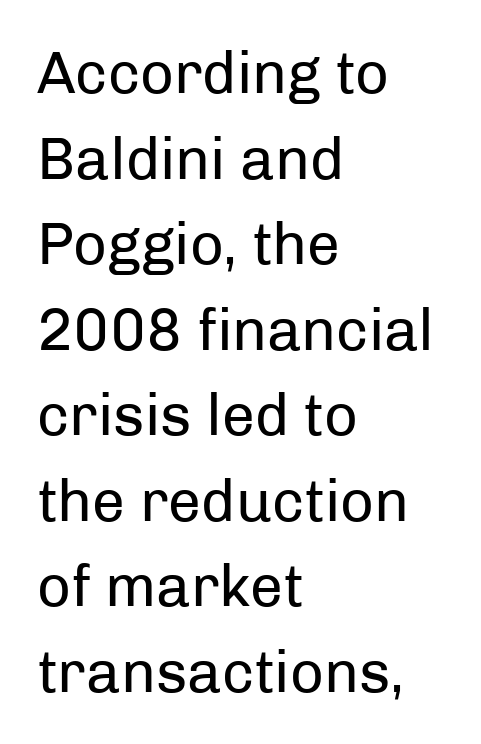
{"serif": "no", "italic": "no", "bold": "no", "weight": "regular", "width": "normal", "stroke_contrast": "low", "x_height": "medium", "monospaced": "no", "underline": "no", "align": "left", "line_spacing": "normal", "line_spacing_ratio": 1.45, "letter_spacing": "normal", "letter_spacing_em": 0.0, "glyph_px": 59}
